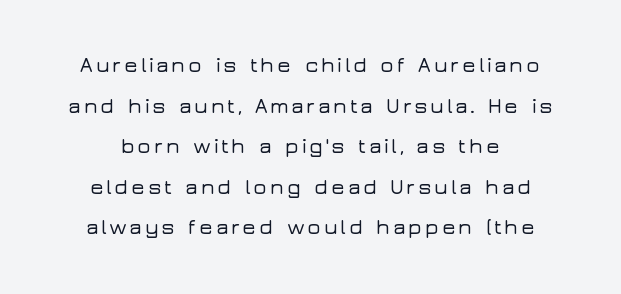
Q: Is the text italic (slanted)? A: No, it is upright.
Q: Is the text underlined? A: No.
Q: Is the spacing between lines tight, normal or loose? A: Loose.
